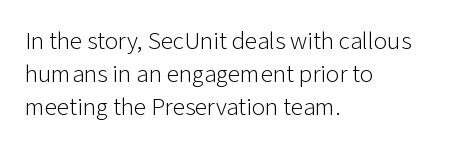
{"italic": "no", "bold": "no", "underline": "no", "align": "left", "line_spacing": "normal", "line_spacing_ratio": 1.32, "letter_spacing": "normal", "letter_spacing_em": 0.0, "glyph_px": 25}
